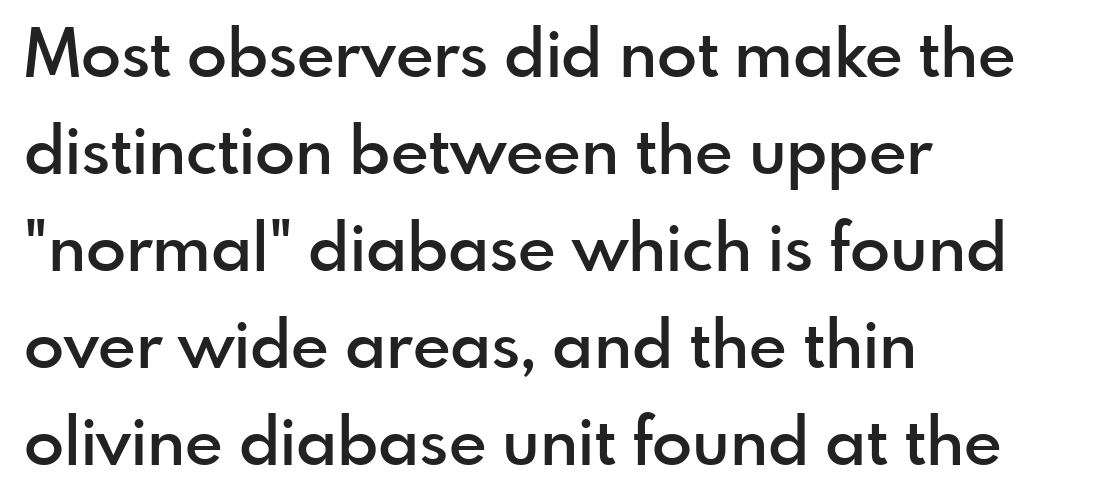
{"serif": "no", "italic": "no", "bold": "semi", "weight": "semibold", "width": "normal", "x_height": "small", "monospaced": "no", "underline": "no", "align": "left", "line_spacing": "normal", "line_spacing_ratio": 1.47, "letter_spacing": "normal", "letter_spacing_em": 0.0, "glyph_px": 66}
